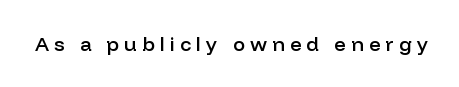
The image shows 20 px text type, upright; set unusually wide letter spacing (+0.26 em), not underlined.
